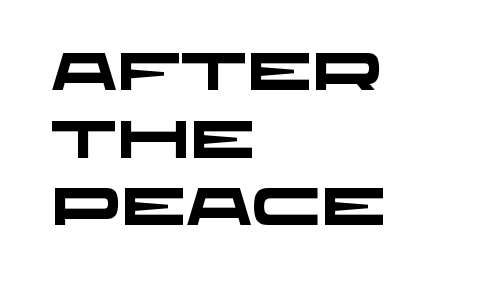
The space beneath each line is pristine and unruled. Is the type bold? Yes — the strokes are clearly thick and heavy. How are the letters spaced? Ordinarily, with no added tracking. The designer left line spacing at the default. Think of a printed novel: that variable character pitch is what you see here. The typesetter chose a ragged-right arrangement here.
